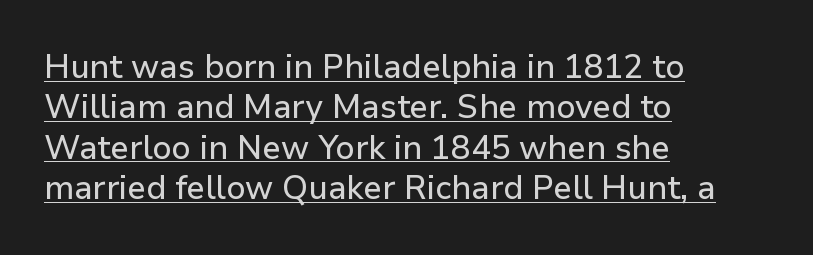
The image shows 33 px sans-serif type, upright; set left-aligned, line spacing 1.22x, normal letter spacing, underlined; low stroke contrast and a medium x-height.
